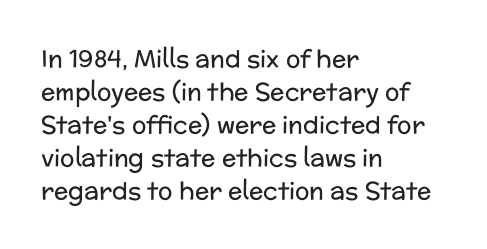
Q: Is the text bold? A: No.
Q: Is the text italic (slanted)? A: No, it is upright.
Q: Is the text underlined? A: No.
Q: How is the paragraph aligned? A: Left-aligned.
Q: Is the spacing between letters normal or unusually wide? A: Normal.
Q: Is the spacing between lines tight, normal or loose? A: Normal.
